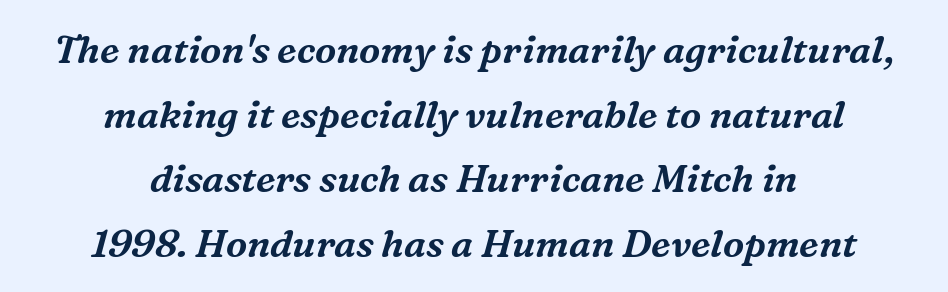
Does the type have serifs? Yes, each stem ends in a small foot. Here the designer chose a conventional face with non-uniform glyph widths. The type is set solid horizontally, with unmodified tracking. Letters rest on an invisible, unmarked baseline. Baseline-to-baseline distance is the conventional proportion of letter height. Casual observation: everything's sitting right in the middle.
